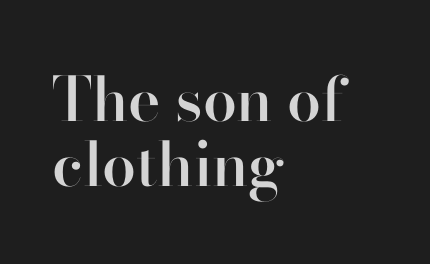
Q: Is the text bold? A: Semi-bold.
Q: Is the text italic (slanted)? A: No, it is upright.
Q: Is the typeface a serif or a sans-serif typeface? A: Sans-serif.
Q: Is the text underlined? A: No.
Q: How is the paragraph aligned? A: Left-aligned.
Q: Is the spacing between letters normal or unusually wide? A: Normal.
Q: Is the spacing between lines tight, normal or loose? A: Tight.
Q: Width (condensed, normal, or wide)? A: Normal.
Q: Stroke contrast? A: High.
Q: x-height? A: Small.
Q: Monospaced? A: No.
